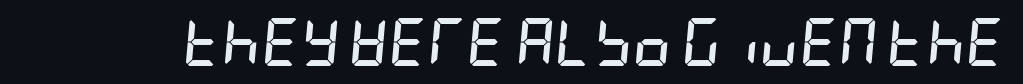
Underlining? Definitely not there. Observe the lean: these are italic letterforms. This rendering leaves character spacing at its baseline value. The face used here has the dense, thick strokes of a bold.
